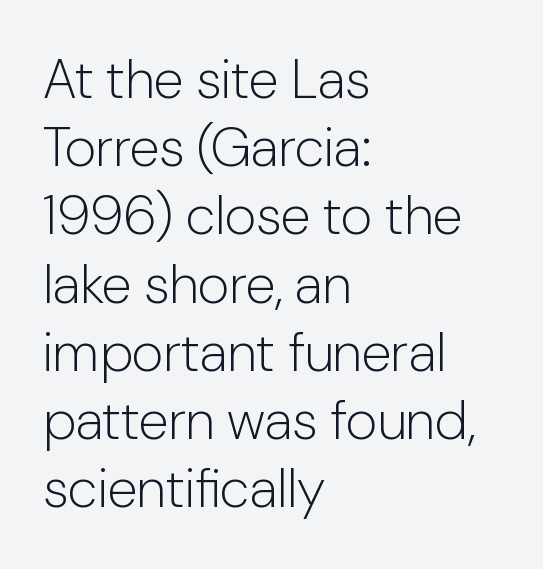
The image shows 55 px light sans-serif type, upright; set left-aligned, line spacing 1.24x, normal letter spacing, not underlined; low stroke contrast and a medium x-height.
